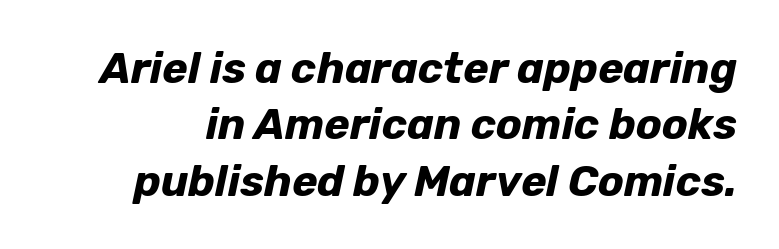
The image shows 43 px bold type, italic (leaning right); set normal line spacing (1.31x), normal letter spacing, not underlined; low stroke contrast and a medium x-height.
